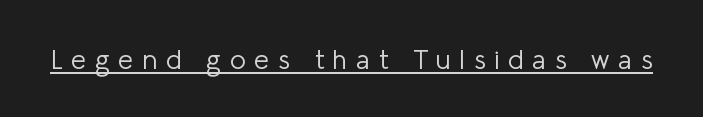
Q: Is the text bold? A: No.
Q: Is the text italic (slanted)? A: No, it is upright.
Q: Is the text underlined? A: Yes.
Q: Is the spacing between letters normal or unusually wide? A: Unusually wide.
